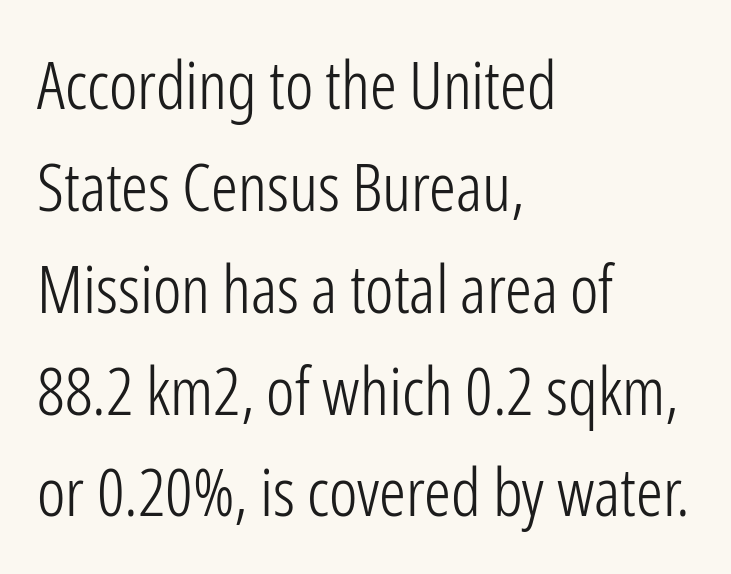
Q: Is the text bold? A: No.
Q: Is the text italic (slanted)? A: No, it is upright.
Q: Is the typeface a serif or a sans-serif typeface? A: Sans-serif.
Q: Is the text underlined? A: No.
Q: How is the paragraph aligned? A: Left-aligned.
Q: Is the spacing between letters normal or unusually wide? A: Normal.
Q: Is the spacing between lines tight, normal or loose? A: Normal.
Q: Width (condensed, normal, or wide)? A: Condensed.
Q: Stroke contrast? A: Low.
Q: x-height? A: Medium.
Q: Monospaced? A: No.
